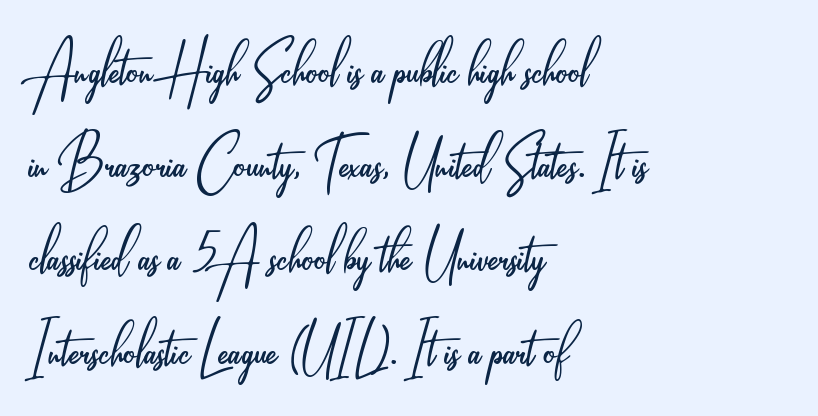
Q: Is the text bold? A: No.
Q: Is the text italic (slanted)? A: Yes.
Q: Is the typeface a serif or a sans-serif typeface? A: Sans-serif.
Q: Is the text underlined? A: No.
Q: How is the paragraph aligned? A: Left-aligned.
Q: Is the spacing between letters normal or unusually wide? A: Normal.
Q: Is the spacing between lines tight, normal or loose? A: Normal.
Q: Width (condensed, normal, or wide)? A: Condensed.
Q: Stroke contrast? A: Low.
Q: x-height? A: Small.
Q: Monospaced? A: No.
